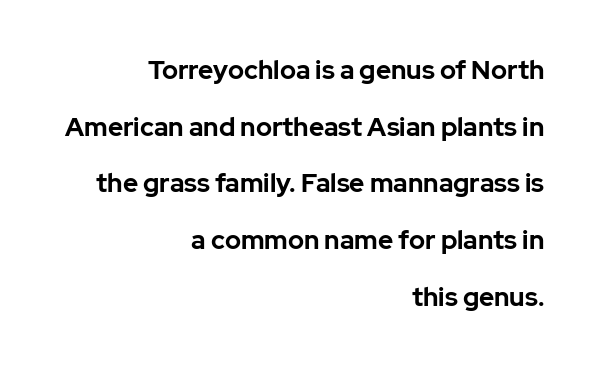
Q: Is the text bold? A: Yes.
Q: Is the text italic (slanted)? A: No, it is upright.
Q: Is the text underlined? A: No.
Q: How is the paragraph aligned? A: Right-aligned.
Q: Is the spacing between letters normal or unusually wide? A: Normal.
Q: Is the spacing between lines tight, normal or loose? A: Loose.
